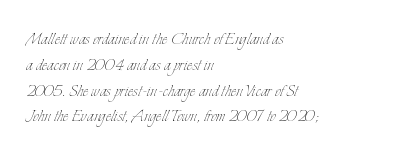
The image shows 21 px text type; set left-aligned, line spacing 1.23x, normal letter spacing, not underlined.
